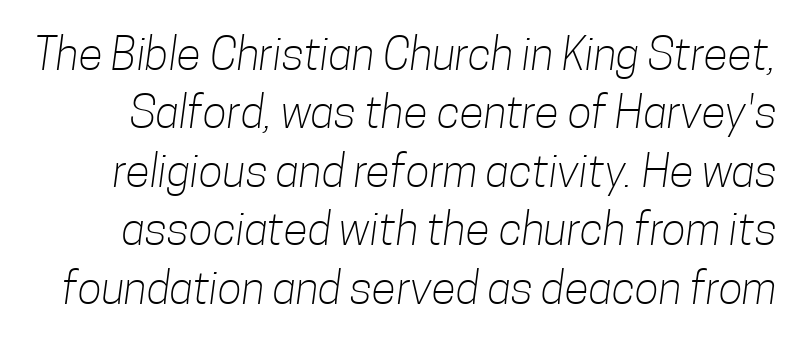
The image shows 45 px light, condensed sans-serif type; set normal line spacing (1.3x), normal letter spacing, not underlined; low stroke contrast and a medium x-height.
